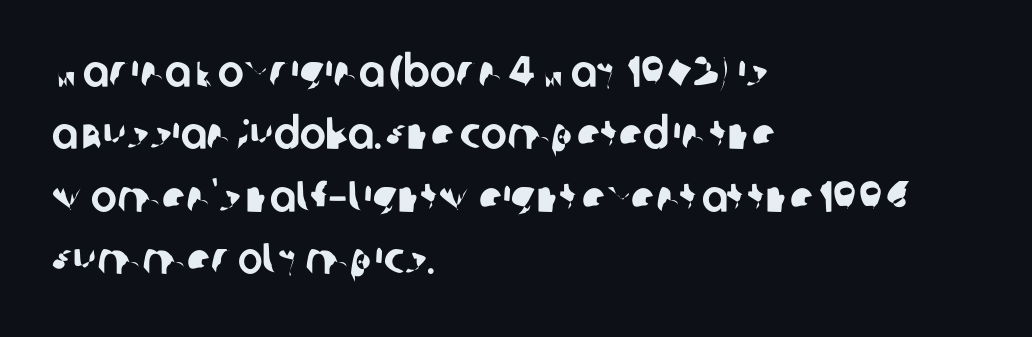
Visually the block forms a straight wall on the left and a jagged coastline on the right. The gap between lines stays unmarked. The text was rendered using a sans face with plain stroke endings. Varying glyph widths throughout — classic text-font behaviour. Notice how descenders clear the ascenders below comfortably — that's standard leading. Characters follow at the spacing the type designer built in.
